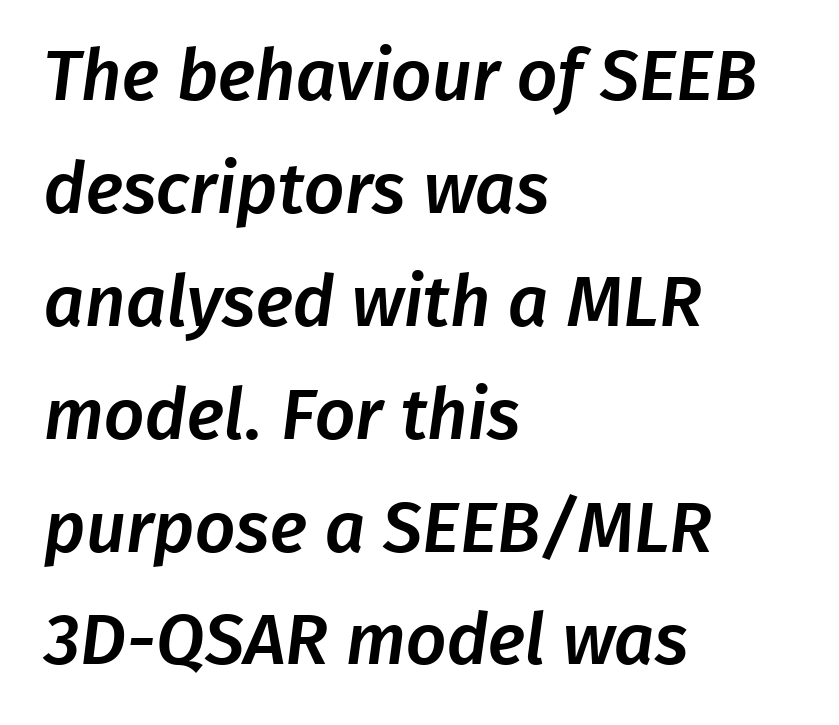
{"serif": "no", "width": "normal", "stroke_contrast": "low", "x_height": "medium", "monospaced": "no", "underline": "no", "align": "left", "line_spacing": "normal", "line_spacing_ratio": 1.59, "letter_spacing": "normal", "letter_spacing_em": 0.0, "glyph_px": 71}
